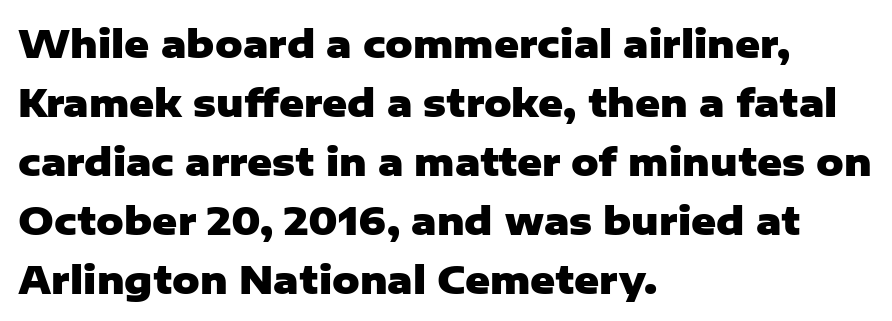
You could not count columns in this text — the font is proportionally spaced. This sample keeps an unexceptional amount of space between lines. Layout note: lines flush left. Words float on clear page, feet unadorned. The passage shown has conventional tracking throughout. Every character sits straight up, as roman type does.
